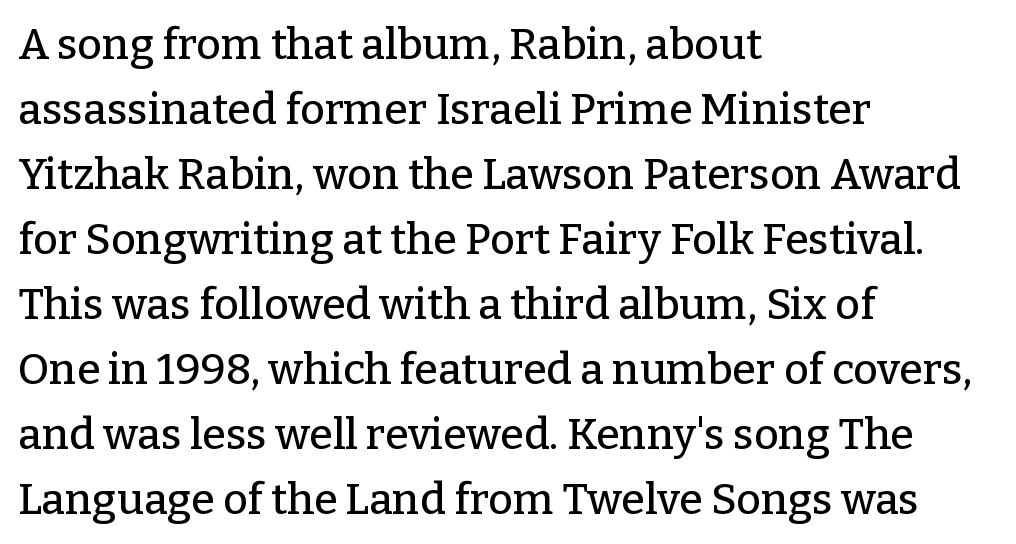
The image shows 43 px serif type, upright; set left-aligned, normal line spacing (1.51x), normal letter spacing, not underlined; low stroke contrast and a medium x-height.
